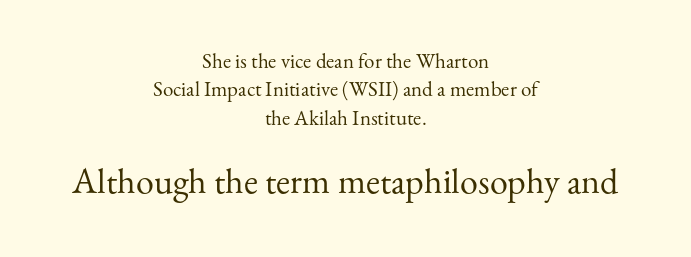
The image shows 36 px regular-weight serif type, upright; set centered, normal line spacing (1.35x), normal letter spacing, not underlined; the second (bottom) block is 1.71x larger; medium stroke contrast and a small x-height.
